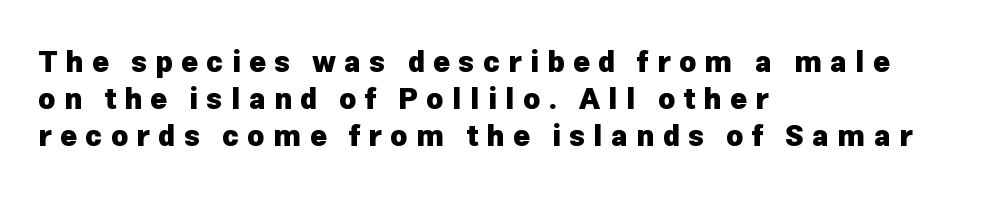
{"serif": "no", "italic": "no", "bold": "yes", "weight": "heavy", "width": "normal", "stroke_contrast": "low", "x_height": "medium", "monospaced": "no", "underline": "no", "align": "left", "line_spacing": "normal", "line_spacing_ratio": 1.27, "letter_spacing": "wide", "letter_spacing_em": 0.28, "glyph_px": 29}
